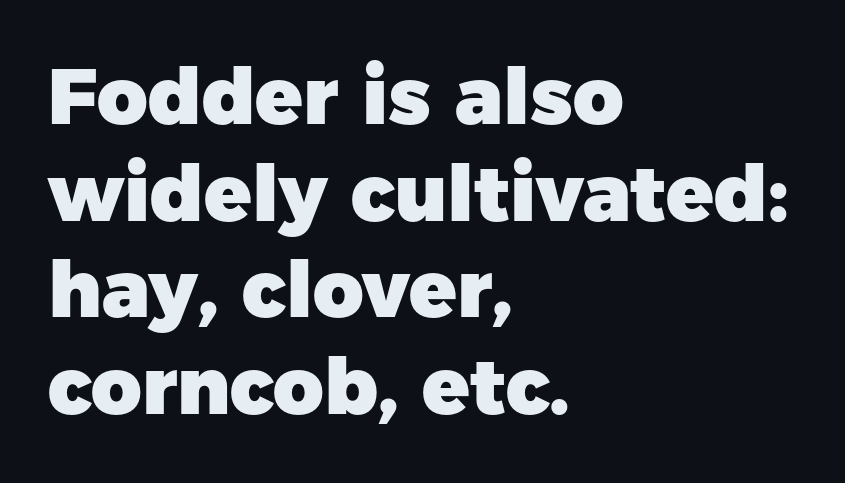
The image shows 78 px heavy sans-serif type, upright; set left-aligned, line spacing 1.24x, normal letter spacing, not underlined; low stroke contrast and a medium x-height.
